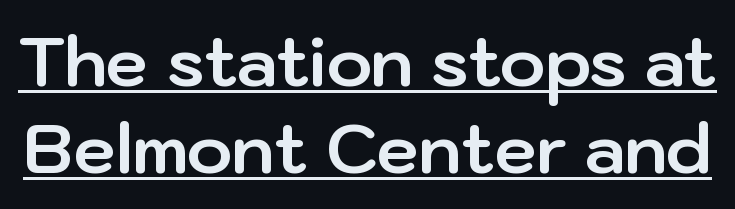
The image shows 68 px bold sans-serif type, upright; set normal line spacing (1.28x), normal letter spacing, underlined; low stroke contrast and a medium x-height.
